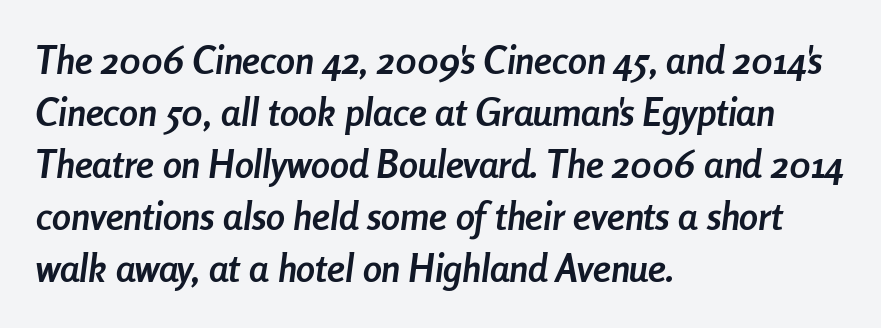
Bare-footed words on every line. In terms of letterspacing, this is plain default setting. Pretty heavy lettering here — definitely bold. The typesetter chose a ragged-right arrangement here. Varying glyph widths throughout — classic text-font behaviour. Whoever set this chose a conventional vertical rhythm.
